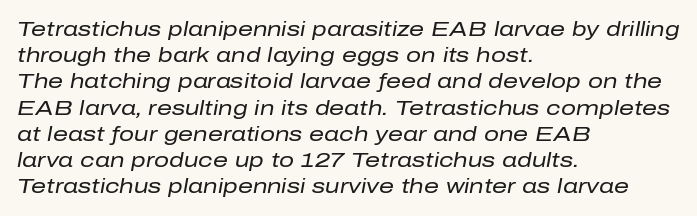
Only glyphs here, with clear space below each row. The designer left line spacing at the default. The setting favours the left margin, as ordinary paragraphs usually do. The font is comparable to plain body text, perhaps lighter. Nothing unusual about the tracking: characters are spaced as the font intends.
